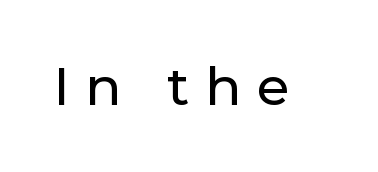
Q: Is the text italic (slanted)? A: No, it is upright.
Q: Is the typeface a serif or a sans-serif typeface? A: Sans-serif.
Q: Is the text underlined? A: No.
Q: Is the spacing between letters normal or unusually wide? A: Unusually wide.
Q: Width (condensed, normal, or wide)? A: Normal.
Q: Stroke contrast? A: Low.
Q: x-height? A: Medium.
Q: Monospaced? A: No.
